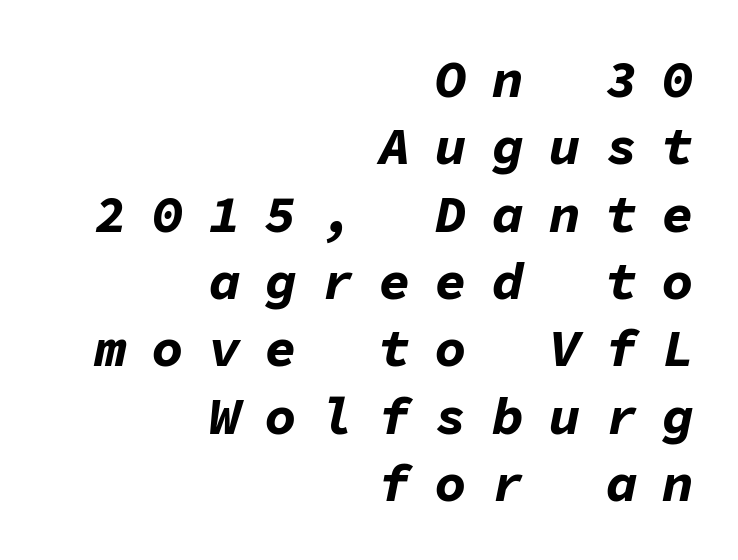
{"italic": "yes", "lean": "right", "slant_degrees": 11, "bold": "yes", "weight": "bold", "width": "normal", "stroke_contrast": "low", "x_height": "medium", "monospaced": "yes", "underline": "no", "align": "right", "line_spacing": "normal", "line_spacing_ratio": 1.27, "letter_spacing": "wide", "letter_spacing_em": 0.47, "glyph_px": 53}
